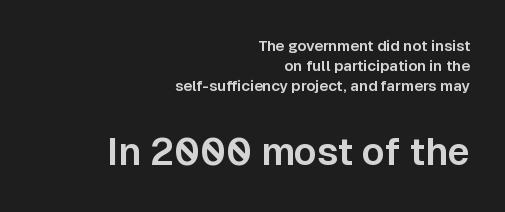
The image shows 38 px sans-serif type, upright; set right-aligned, normal line spacing (1.34x), normal letter spacing, not underlined; the second (bottom) block is 2.53x larger; low stroke contrast and a medium x-height.
